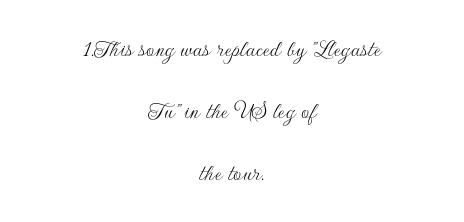
Vertical stems look standard width or narrower in stroke. Caption: multi-line text, centered on the measure. Quick note: underline off. The passage shown stacks its lines with a broad gap.
